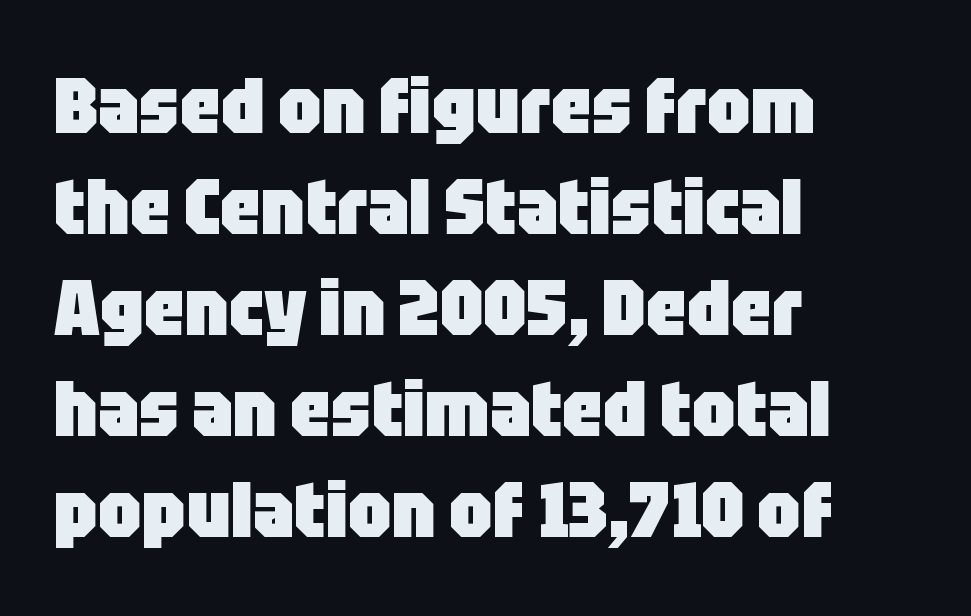
The rows are spaced the way most documents space them. This sample has the flowing, uneven cadence of proportional lettering. Only glyphs here, with clear space below each row. The letters stand upright; this is a roman face.
